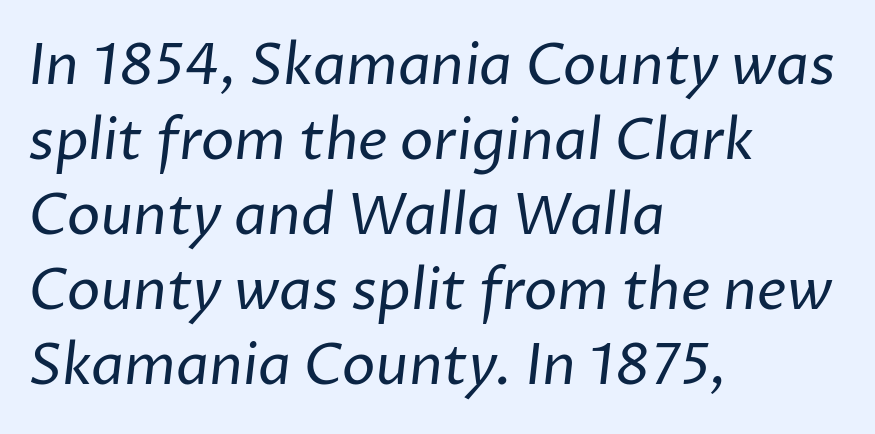
The image shows 56 px regular-weight sans-serif type; set left-aligned, normal line spacing (1.34x), normal letter spacing, not underlined; low stroke contrast and a medium x-height.
